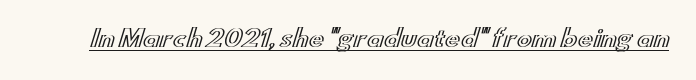
You can see a thin bar hugging the bottom of the glyphs. This rendering leaves character spacing at its baseline value.
